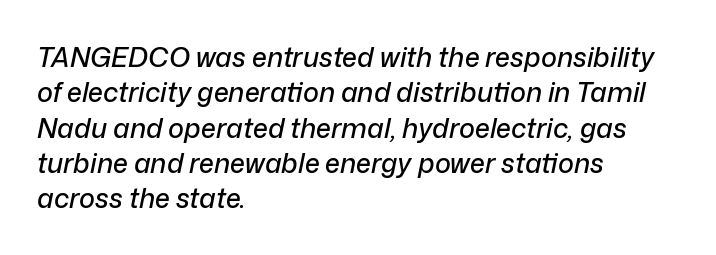
Here the glyphs are tracked normally, forming tight word shapes. Nobody drew a line under any word here. Yep, that's italic — everything's leaning. Each new line begins a customary step beneath the previous one.
